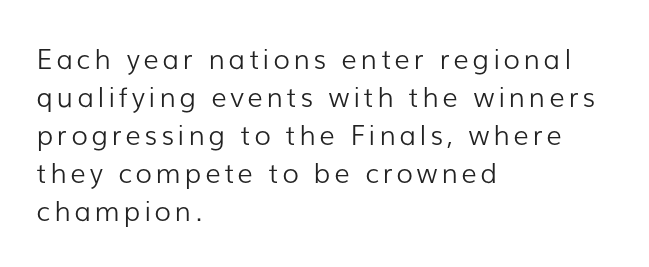
Interline gaps are of average width in this sample. Quick note: underline off. This is roman type, the default non-slanted kind. Stems here are at most as thick as an everyday book face. Each line starts at the same left margin while the right side varies.
